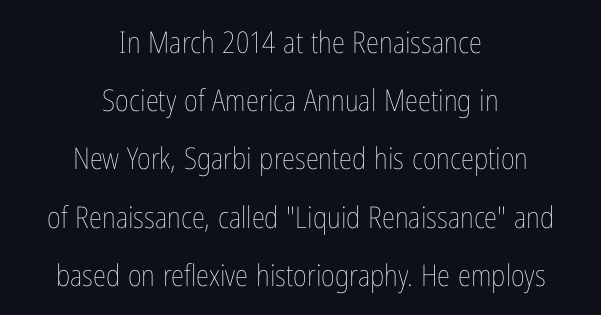
Q: Is the text bold? A: No.
Q: Is the text italic (slanted)? A: No, it is upright.
Q: Is the text underlined? A: No.
Q: How is the paragraph aligned? A: Centered.
Q: Is the spacing between letters normal or unusually wide? A: Normal.
Q: Is the spacing between lines tight, normal or loose? A: Loose.
Q: Width (condensed, normal, or wide)? A: Condensed.
Q: Stroke contrast? A: Low.
Q: x-height? A: Medium.
Q: Monospaced? A: No.
